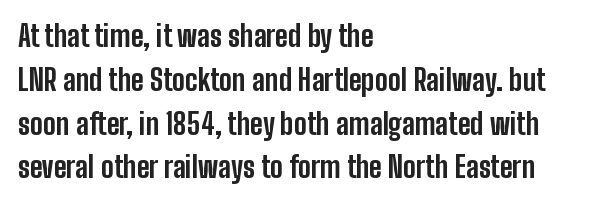
Q: Is the text bold? A: Yes.
Q: Is the text italic (slanted)? A: No, it is upright.
Q: Is the typeface a serif or a sans-serif typeface? A: Sans-serif.
Q: Is the text underlined? A: No.
Q: How is the paragraph aligned? A: Left-aligned.
Q: Is the spacing between letters normal or unusually wide? A: Normal.
Q: Is the spacing between lines tight, normal or loose? A: Normal.
Q: Width (condensed, normal, or wide)? A: Condensed.
Q: Stroke contrast? A: Low.
Q: x-height? A: Medium.
Q: Monospaced? A: No.
